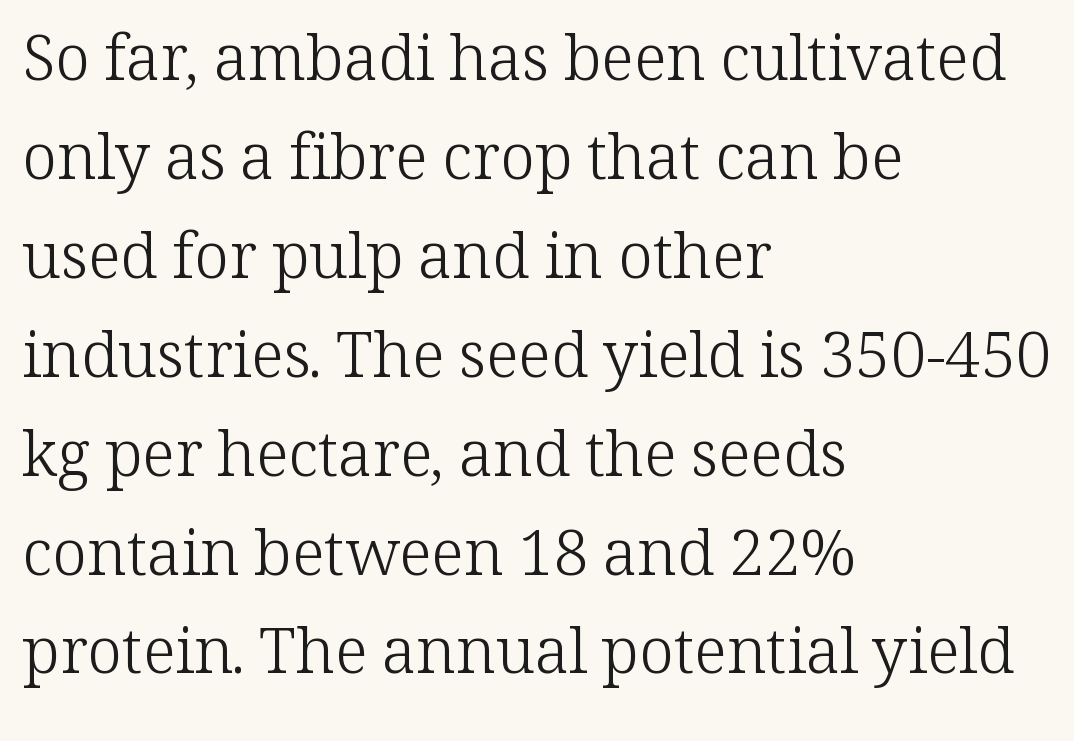
{"serif": "yes", "italic": "no", "bold": "no", "weight": "light", "width": "normal", "stroke_contrast": "low", "x_height": "medium", "monospaced": "no", "underline": "no", "align": "left", "line_spacing": "normal", "line_spacing_ratio": 1.57, "letter_spacing": "normal", "letter_spacing_em": 0.0, "glyph_px": 63}
